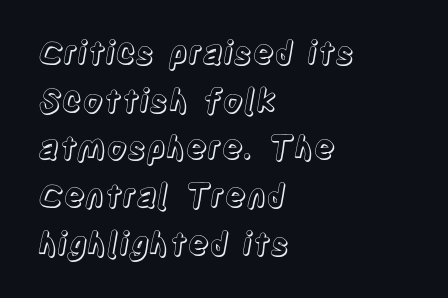
{"width": "condensed", "x_height": "large", "monospaced": "no", "underline": "no", "align": "left", "line_spacing": "normal", "line_spacing_ratio": 1.49, "letter_spacing": "normal", "letter_spacing_em": 0.0, "glyph_px": 32}
